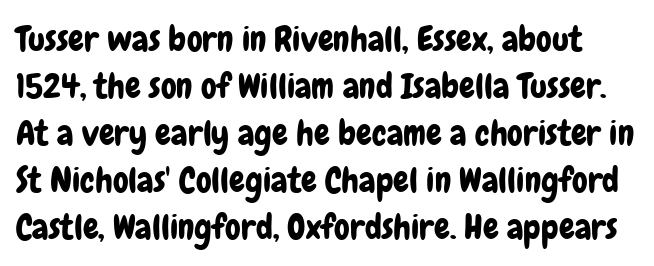
Q: Is the text italic (slanted)? A: No, it is upright.
Q: Is the typeface a serif or a sans-serif typeface? A: Sans-serif.
Q: Is the text underlined? A: No.
Q: Is the spacing between letters normal or unusually wide? A: Normal.
Q: Is the spacing between lines tight, normal or loose? A: Normal.
Q: Width (condensed, normal, or wide)? A: Condensed.
Q: Stroke contrast? A: Low.
Q: x-height? A: Medium.
Q: Monospaced? A: No.
